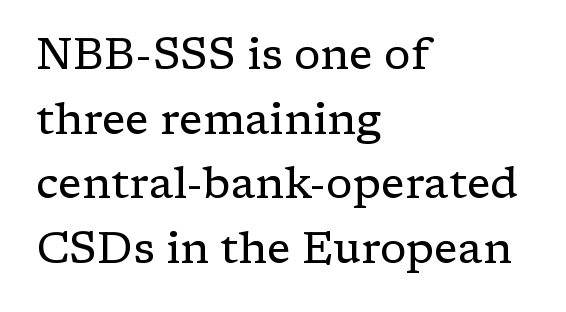
In terms of posture, this sample is upright. Character widths vary here, with narrow letters taking less room than wide ones. The letterforms sit shoulder to shoulder at normal distance. Nobody drew a line under any word here.
